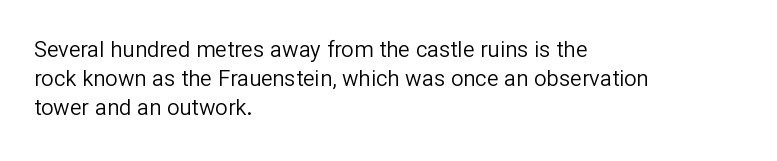
{"italic": "no", "bold": "no", "underline": "no", "align": "left", "line_spacing": "normal", "line_spacing_ratio": 1.31, "letter_spacing": "normal", "letter_spacing_em": 0.0, "glyph_px": 22}
